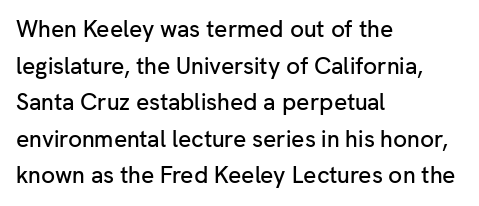
Rendered with straight, roman letterforms. Notice how the passage keeps a crisp vertical edge on the left only. A typesetter would call this leading conventional body-copy spacing. Is the letter spacing exaggerated? No — it looks like the ordinary default.
